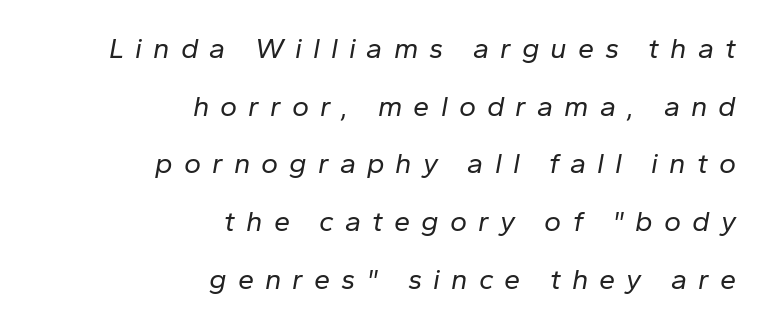
{"italic": "yes", "lean": "right", "slant_degrees": 10, "bold": "no", "weight": "regular", "width": "normal", "stroke_contrast": "low", "x_height": "medium", "monospaced": "no", "underline": "no", "align": "right", "line_spacing": "loose", "line_spacing_ratio": 1.99, "letter_spacing": "wide", "letter_spacing_em": 0.38, "glyph_px": 29}
